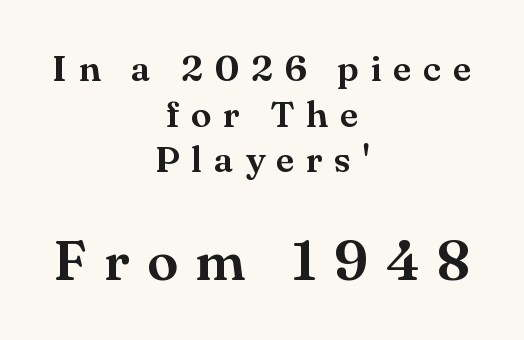
Q: Is the text italic (slanted)? A: No, it is upright.
Q: Is the typeface a serif or a sans-serif typeface? A: Serif.
Q: Is the text underlined? A: No.
Q: How is the paragraph aligned? A: Centered.
Q: Is the spacing between letters normal or unusually wide? A: Unusually wide.
Q: Which block of text is set in a larger size, the first (top) or the second (bottom)? A: The second (bottom) one.
Q: Width (condensed, normal, or wide)? A: Normal.
Q: Stroke contrast? A: Medium.
Q: x-height? A: Small.
Q: Monospaced? A: No.
